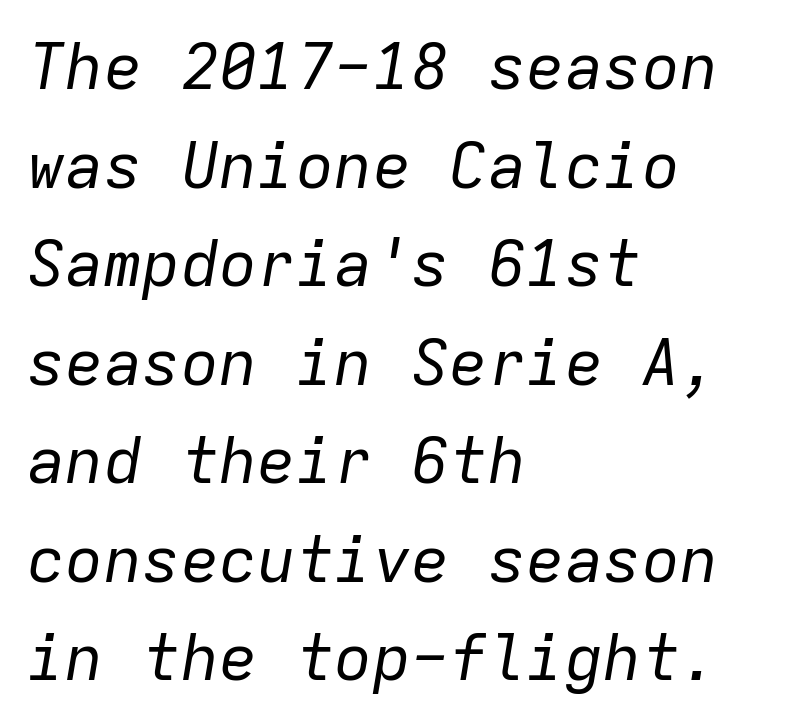
These lines are rendered in a fixed-pitch font. There's an unmistakable incline to the writing here. The tracking reads as untouched default to a designer's eye. The vertical gap from one line to the next is medium. Just letters on the line, the space beneath them empty.
